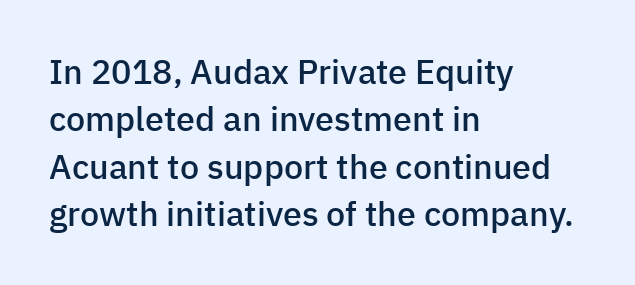
{"serif": "no", "italic": "no", "bold": "semi", "weight": "semibold", "width": "normal", "stroke_contrast": "low", "x_height": "medium", "monospaced": "no", "underline": "no", "align": "left", "line_spacing": "normal", "line_spacing_ratio": 1.39, "letter_spacing": "normal", "letter_spacing_em": 0.0, "glyph_px": 34}
